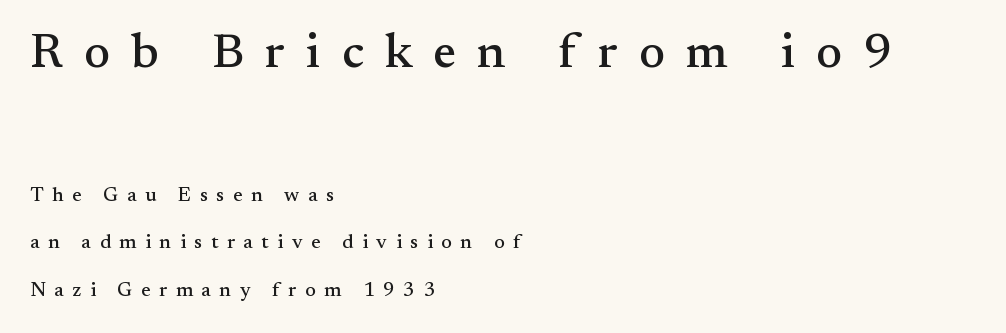
Are there feet on the stems? There are — it's a serif. Varying glyph widths throughout — classic text-font behaviour. How are the letters spaced? Widely, with obvious added tracking. Horizontally, the lines are justified to the leading edge only. Italic? Not at all — the glyphs are vertical.
